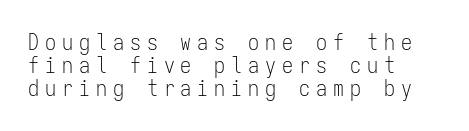
Characters remain perfectly vertical along every line. Characters follow at a spacing far wider than the type designer built in. Quick note: interline space is minimal. Each line starts at the same left margin while the right side varies.
